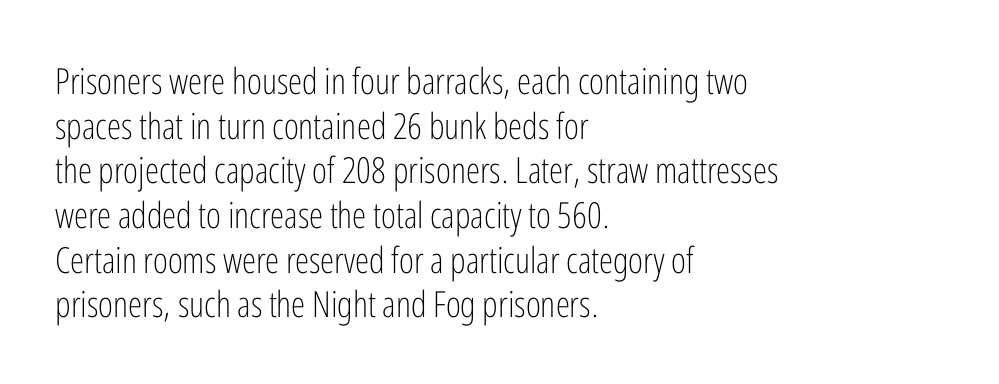
{"serif": "no", "italic": "no", "bold": "no", "weight": "light", "width": "condensed", "stroke_contrast": "low", "x_height": "medium", "monospaced": "no", "underline": "no", "align": "left", "line_spacing_ratio": 1.24, "letter_spacing": "normal", "letter_spacing_em": 0.0, "glyph_px": 36}
